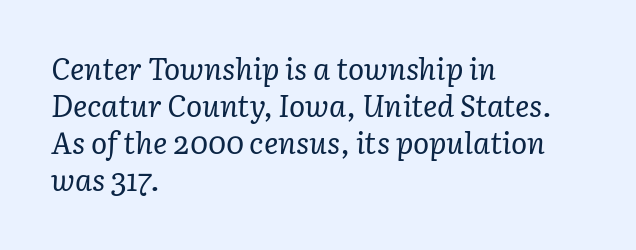
The image shows 30 px regular-weight serif type, italic (leaning right); set left-aligned, line spacing 1.23x, normal letter spacing, not underlined; low stroke contrast and a medium x-height.
